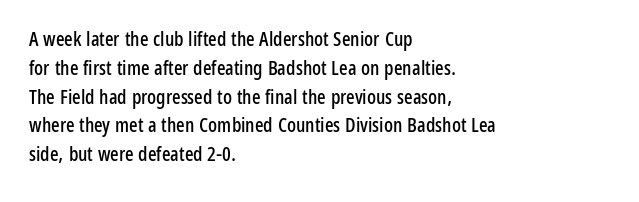
Default kerning and tracking; the words read as compact shapes. The type sits square on the baseline with zero lean. How would I describe the line gaps? Plain and ordinary. The zone under the glyphs is completely vacant. The lines are quadded left.
